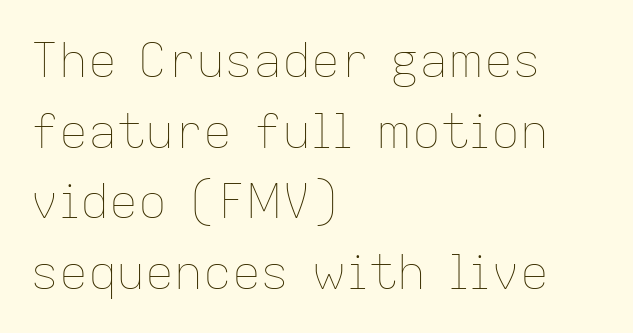
{"italic": "no", "bold": "no", "weight": "thin", "width": "normal", "stroke_contrast": "low", "x_height": "medium", "monospaced": "no", "underline": "no", "align": "left", "line_spacing": "normal", "line_spacing_ratio": 1.47, "letter_spacing": "normal", "letter_spacing_em": 0.0, "glyph_px": 48}
